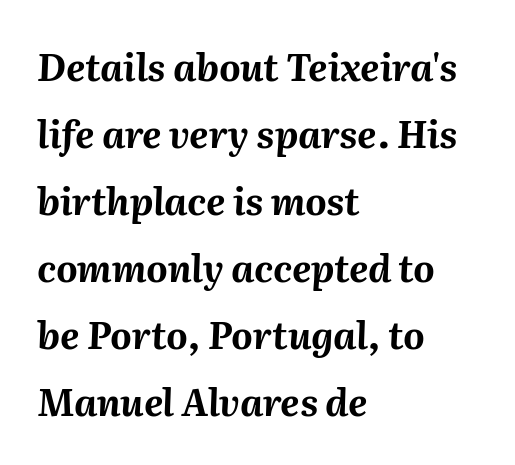
Q: Is the text bold? A: Yes.
Q: Is the text italic (slanted)? A: Yes, it leans right by about 2 degrees.
Q: Is the text underlined? A: No.
Q: How is the paragraph aligned? A: Left-aligned.
Q: Is the spacing between letters normal or unusually wide? A: Normal.
Q: Width (condensed, normal, or wide)? A: Normal.
Q: Stroke contrast? A: Medium.
Q: x-height? A: Medium.
Q: Monospaced? A: No.
